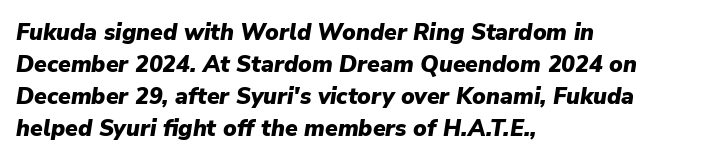
Q: Is the text bold? A: Yes.
Q: Is the text italic (slanted)? A: Yes, it leans right by about 9 degrees.
Q: Is the text underlined? A: No.
Q: How is the paragraph aligned? A: Left-aligned.
Q: Is the spacing between letters normal or unusually wide? A: Normal.
Q: Is the spacing between lines tight, normal or loose? A: Normal.
